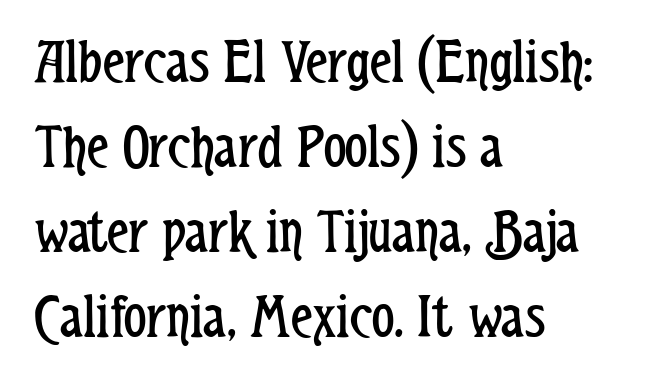
The image shows 63 px regular-weight, condensed sans-serif type, upright; set left-aligned, normal line spacing (1.35x), normal letter spacing, not underlined; low stroke contrast and a medium x-height.
